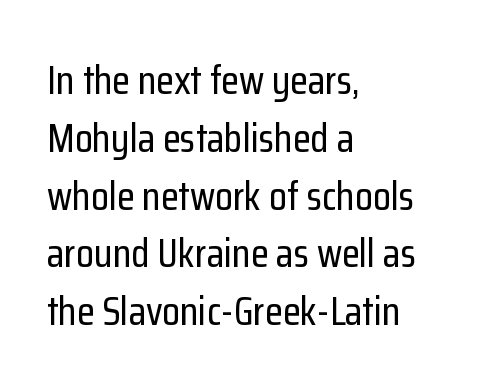
Q: Is the text italic (slanted)? A: No, it is upright.
Q: Is the typeface a serif or a sans-serif typeface? A: Sans-serif.
Q: Is the text underlined? A: No.
Q: How is the paragraph aligned? A: Left-aligned.
Q: Is the spacing between letters normal or unusually wide? A: Normal.
Q: Is the spacing between lines tight, normal or loose? A: Normal.
Q: Width (condensed, normal, or wide)? A: Condensed.
Q: Stroke contrast? A: Low.
Q: x-height? A: Medium.
Q: Monospaced? A: No.
